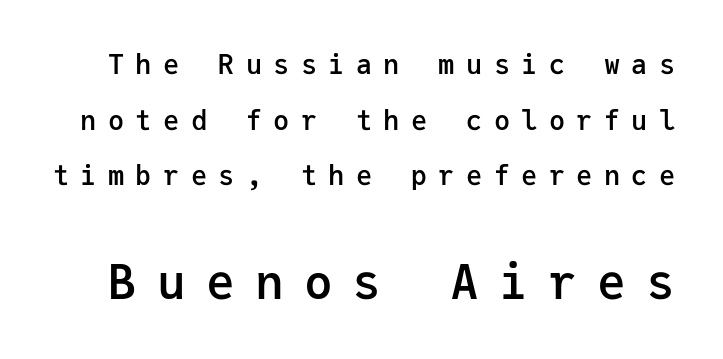
The letters march in equal steps, a hallmark of fixed-pitch type. In terms of letterform style, serifs are entirely absent. Descenders are the only things crossing below the line. Compared with typical body copy, the letter spacing here is much looser.
